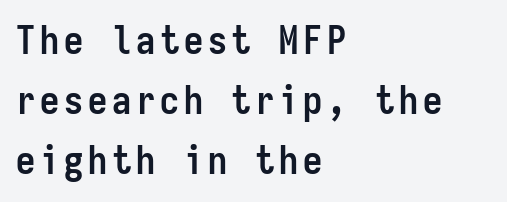
The image shows 38 px semibold, condensed sans-serif type, upright, monospaced; set left-aligned, normal line spacing (1.58x), not underlined; low stroke contrast and a medium x-height.
